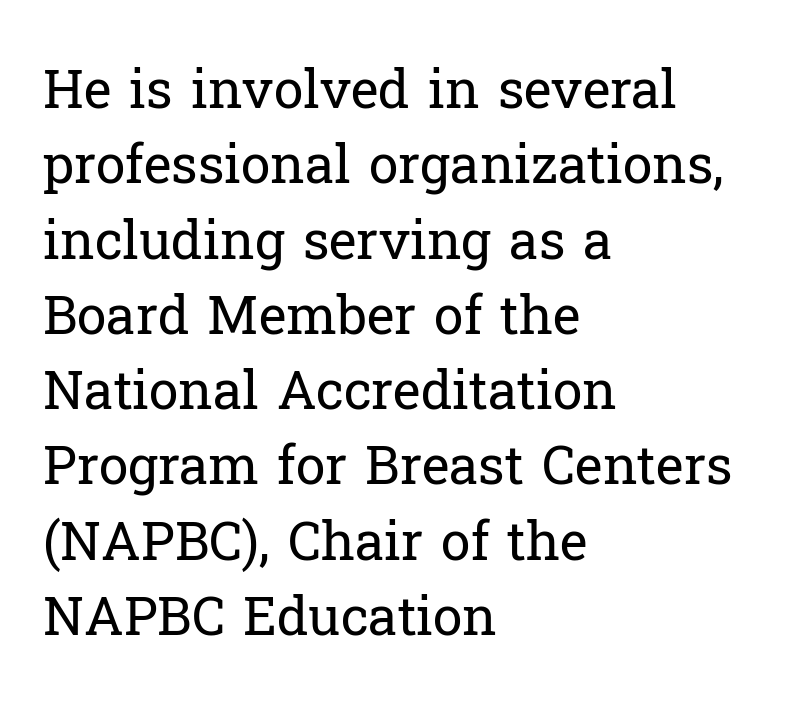
Q: Is the text bold? A: No.
Q: Is the text italic (slanted)? A: No, it is upright.
Q: Is the typeface a serif or a sans-serif typeface? A: Serif.
Q: Is the text underlined? A: No.
Q: How is the paragraph aligned? A: Left-aligned.
Q: Is the spacing between letters normal or unusually wide? A: Normal.
Q: Is the spacing between lines tight, normal or loose? A: Normal.
Q: Width (condensed, normal, or wide)? A: Normal.
Q: Stroke contrast? A: Low.
Q: x-height? A: Medium.
Q: Monospaced? A: No.
